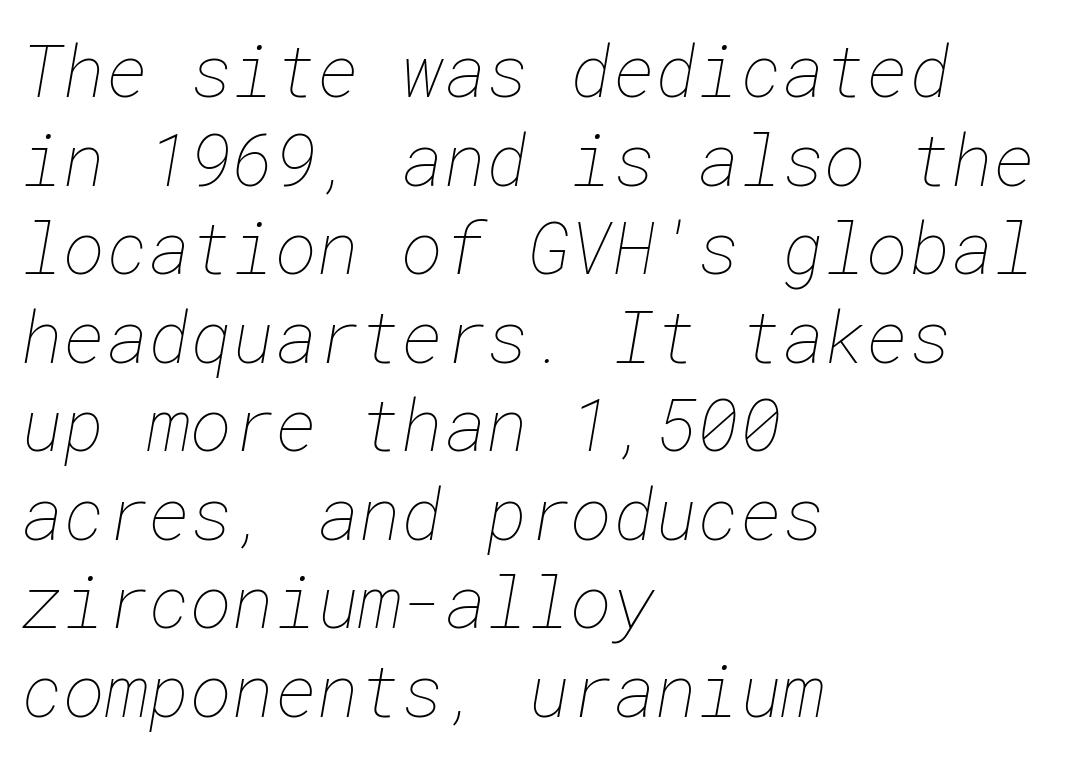
The image shows 72 px thin type; set left-aligned, line spacing 1.23x, normal letter spacing, not underlined; low stroke contrast and a medium x-height.
